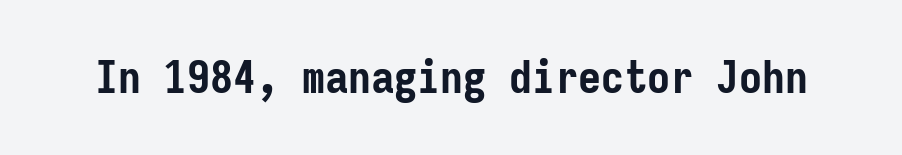
Q: Is the text bold? A: Yes.
Q: Is the text italic (slanted)? A: No, it is upright.
Q: Is the typeface a serif or a sans-serif typeface? A: Sans-serif.
Q: Is the text underlined? A: No.
Q: Is the spacing between letters normal or unusually wide? A: Normal.
Q: Width (condensed, normal, or wide)? A: Condensed.
Q: Stroke contrast? A: Low.
Q: x-height? A: Medium.
Q: Monospaced? A: Yes.
